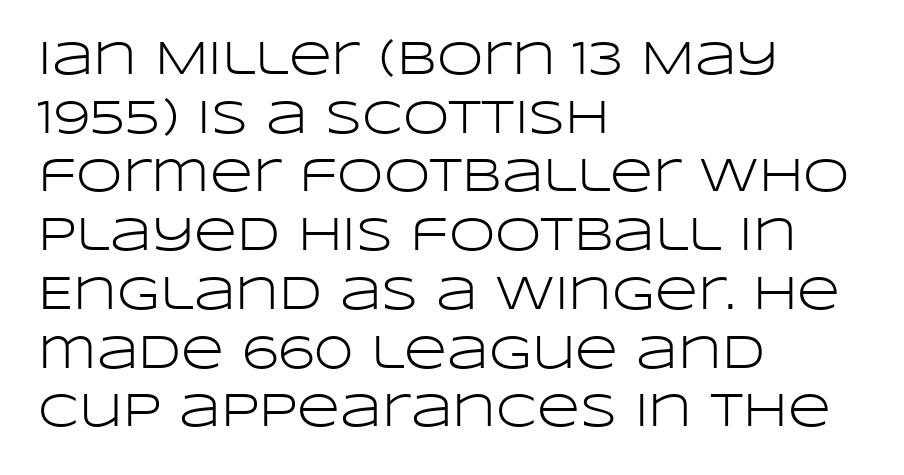
Q: Is the text bold? A: No.
Q: Is the text italic (slanted)? A: No, it is upright.
Q: Is the typeface a serif or a sans-serif typeface? A: Sans-serif.
Q: Is the text underlined? A: No.
Q: How is the paragraph aligned? A: Left-aligned.
Q: Is the spacing between letters normal or unusually wide? A: Normal.
Q: Is the spacing between lines tight, normal or loose? A: Normal.
Q: Width (condensed, normal, or wide)? A: Wide.
Q: Stroke contrast? A: Low.
Q: x-height? A: Large.
Q: Monospaced? A: No.
